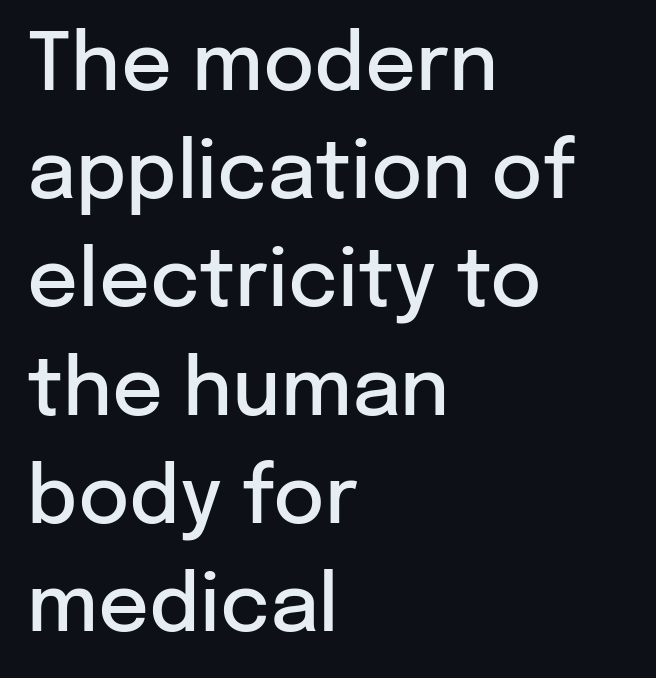
This sample uses a sans-serif face. This rendering uses left alignment, leaving the right contour irregular. Clear beneath every line of the passage. One glance says typical: line gaps are just what's usual. The passage shown is semibold, sitting just below true bold. Notice how the stems are strictly vertical — no italics here.
